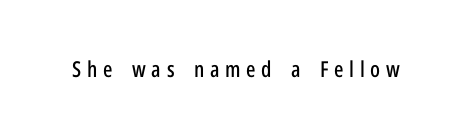
The type is letterspaced generously, with wide tracking. This rendering features lettering with no underline. Notice how the stems are strictly vertical — no italics here.
